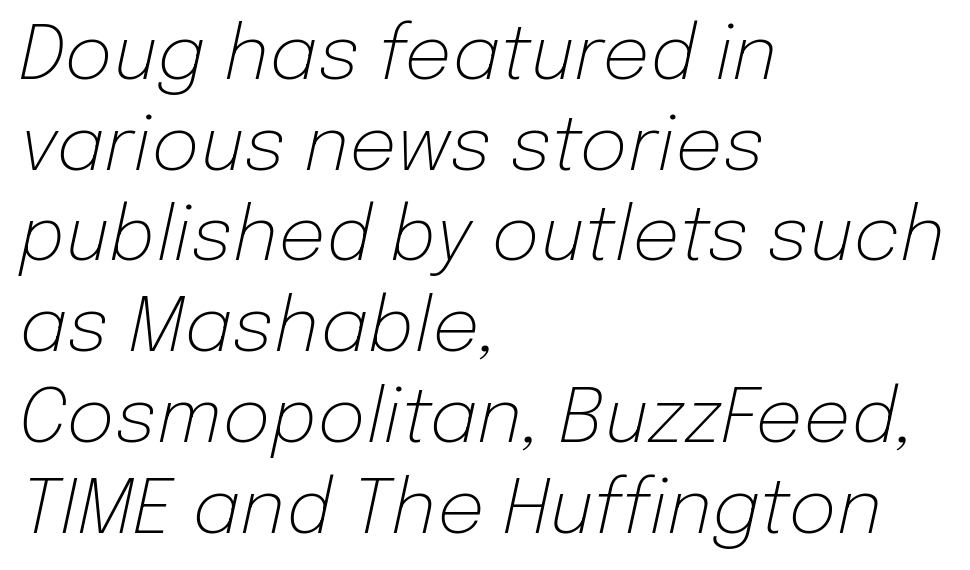
{"italic": "yes", "lean": "right", "slant_degrees": 12, "bold": "no", "weight": "light", "width": "normal", "stroke_contrast": "low", "x_height": "medium", "monospaced": "no", "underline": "no", "align": "left", "line_spacing_ratio": 1.21, "letter_spacing": "normal", "letter_spacing_em": 0.0, "glyph_px": 75}
